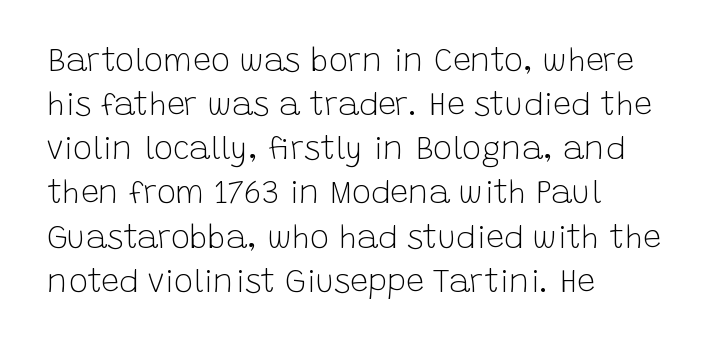
The image shows 32 px light sans-serif type, upright; set left-aligned, normal line spacing (1.38x), normal letter spacing, not underlined; low stroke contrast and a large x-height.
